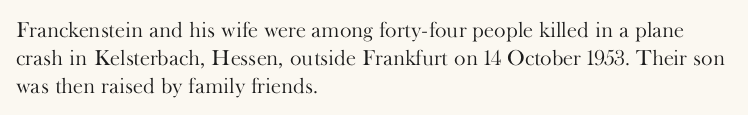
The image shows 22 px text type, upright; set left-aligned, normal line spacing (1.28x), normal letter spacing, not underlined.
